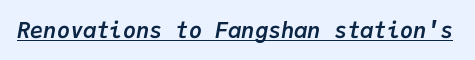
{"italic": "yes", "lean": "right", "slant_degrees": 9, "bold": "yes", "underline": "yes", "letter_spacing": "normal", "letter_spacing_em": 0.0, "glyph_px": 22}
